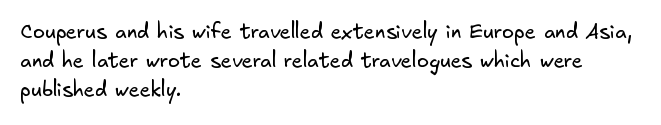
Q: Is the text bold? A: No.
Q: Is the text underlined? A: No.
Q: How is the paragraph aligned? A: Left-aligned.
Q: Is the spacing between letters normal or unusually wide? A: Normal.
Q: Is the spacing between lines tight, normal or loose? A: Normal.
